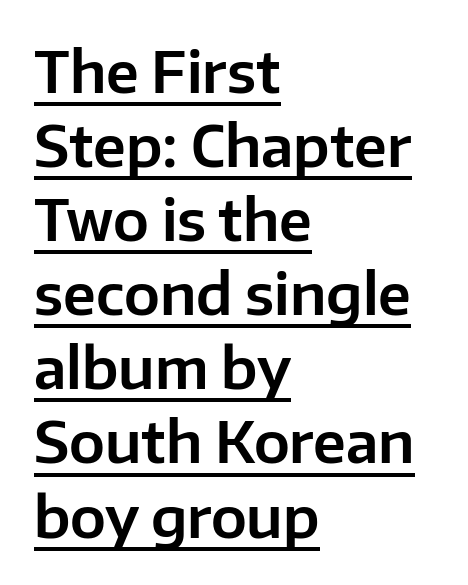
{"serif": "no", "italic": "no", "width": "normal", "stroke_contrast": "low", "x_height": "medium", "monospaced": "no", "underline": "yes", "align": "left", "line_spacing": "normal", "line_spacing_ratio": 1.3, "letter_spacing": "normal", "letter_spacing_em": 0.0, "glyph_px": 57}
